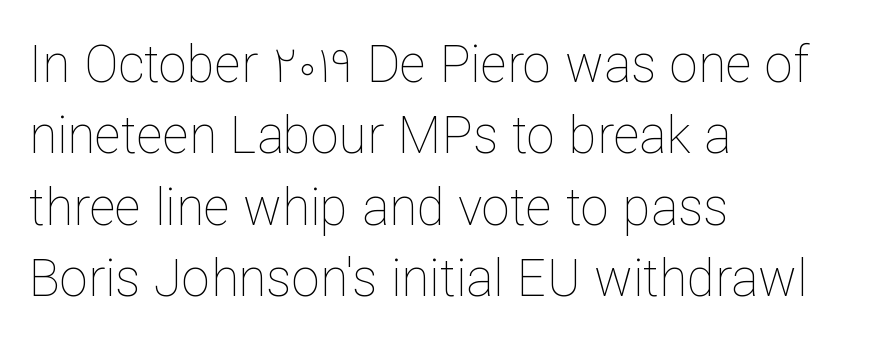
{"italic": "no", "bold": "no", "weight": "thin", "width": "normal", "stroke_contrast": "low", "x_height": "medium", "monospaced": "no", "underline": "no", "align": "left", "line_spacing": "normal", "line_spacing_ratio": 1.4, "letter_spacing": "normal", "letter_spacing_em": 0.0, "glyph_px": 51}
